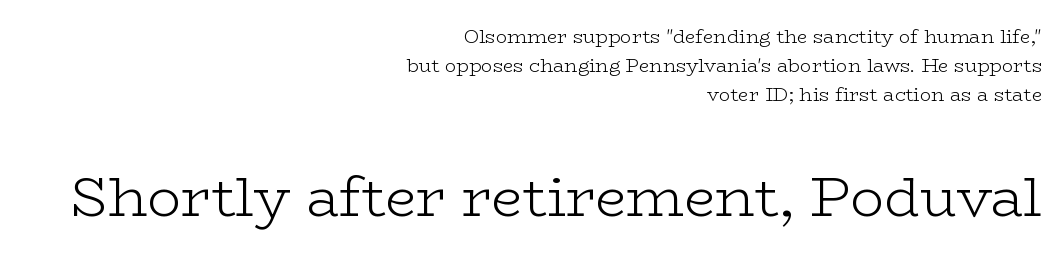
The space directly below the letters is spotless. Look at the tracking — it's just the regular setting, nothing added. Font category for this specimen: serif. A light-to-regular cut is what we see here.
